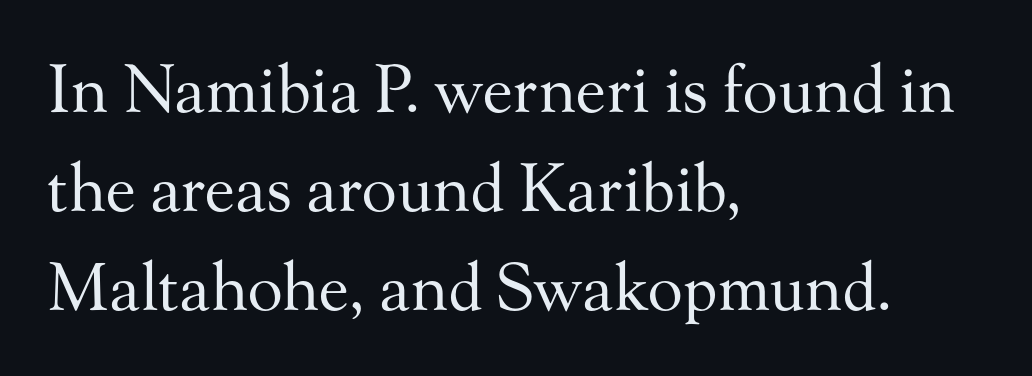
{"serif": "yes", "italic": "no", "bold": "no", "weight": "regular", "width": "normal", "stroke_contrast": "medium", "x_height": "small", "monospaced": "no", "underline": "no", "align": "left", "line_spacing": "normal", "line_spacing_ratio": 1.52, "letter_spacing": "normal", "letter_spacing_em": 0.0, "glyph_px": 65}
